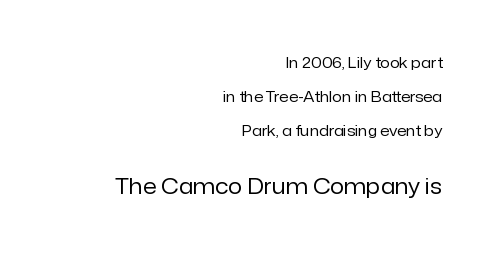
{"italic": "no", "bold": "no", "underline": "no", "align": "right", "line_spacing": "loose", "line_spacing_ratio": 2.26, "letter_spacing": "normal", "letter_spacing_em": 0.0, "larger_block": "second", "size_ratio": 1.47, "glyph_px": 22}
